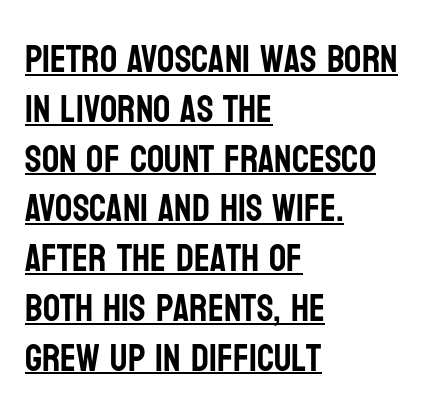
The image shows 38 px condensed sans-serif type, upright; set left-aligned, normal line spacing (1.31x), normal letter spacing, underlined; low stroke contrast and a large x-height.
